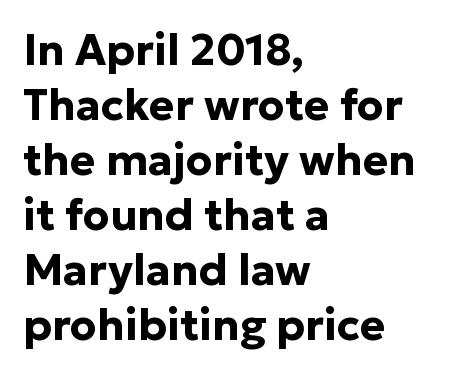
Q: Is the text bold? A: Yes.
Q: Is the text italic (slanted)? A: No, it is upright.
Q: Is the typeface a serif or a sans-serif typeface? A: Sans-serif.
Q: Is the text underlined? A: No.
Q: How is the paragraph aligned? A: Left-aligned.
Q: Is the spacing between letters normal or unusually wide? A: Normal.
Q: Is the spacing between lines tight, normal or loose? A: Normal.
Q: Width (condensed, normal, or wide)? A: Normal.
Q: Stroke contrast? A: Low.
Q: x-height? A: Medium.
Q: Monospaced? A: No.
